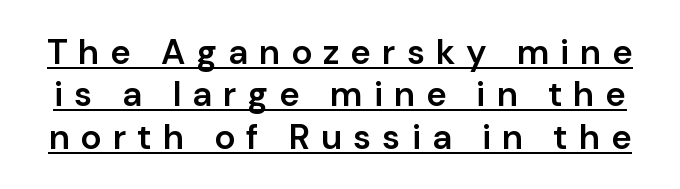
{"serif": "no", "italic": "no", "bold": "semi", "weight": "semibold", "width": "normal", "stroke_contrast": "low", "x_height": "medium", "monospaced": "no", "underline": "yes", "line_spacing_ratio": 1.21, "letter_spacing": "wide", "letter_spacing_em": 0.31, "glyph_px": 35}
